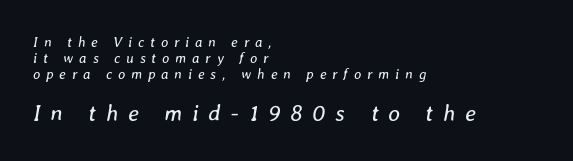
Small over large — that's the arrangement of the two blocks here. There's an unmistakable incline to the writing here. Closely set lines give the paragraph a compact silhouette. The passage shown is not underscored anywhere. A student would call this left alignment; a typographer would say flush left, rag right. This reads as an unemphasized weight, regular at the heaviest.
